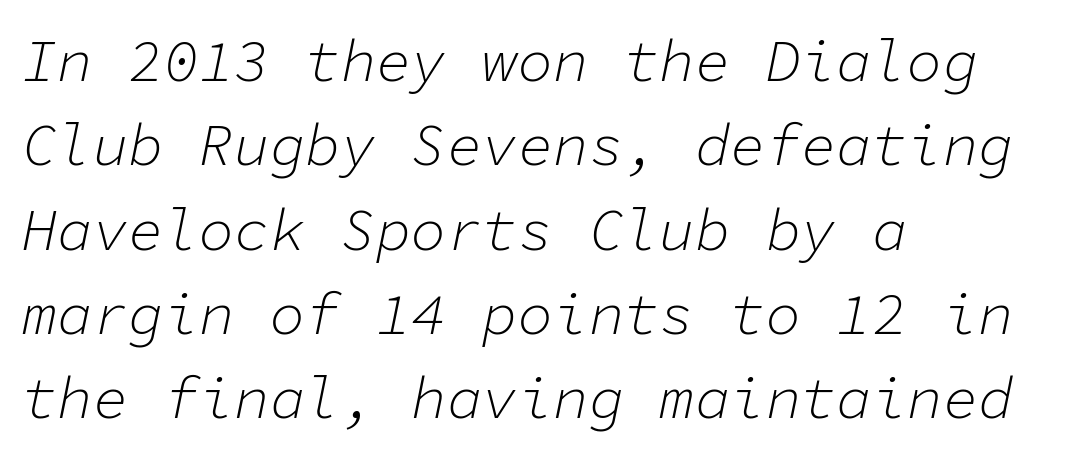
{"italic": "yes", "lean": "right", "slant_degrees": 11, "bold": "no", "weight": "light", "width": "normal", "stroke_contrast": "low", "x_height": "medium", "monospaced": "yes", "underline": "no", "align": "left", "line_spacing": "normal", "line_spacing_ratio": 1.43, "letter_spacing": "normal", "letter_spacing_em": 0.0, "glyph_px": 59}
